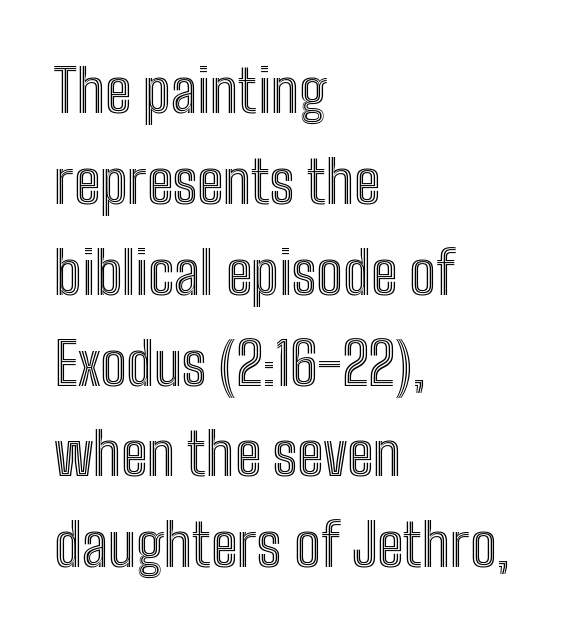
Q: Is the text italic (slanted)? A: No, it is upright.
Q: Is the text underlined? A: No.
Q: How is the paragraph aligned? A: Left-aligned.
Q: Is the spacing between letters normal or unusually wide? A: Normal.
Q: Is the spacing between lines tight, normal or loose? A: Normal.
Q: Width (condensed, normal, or wide)? A: Condensed.
Q: x-height? A: Medium.
Q: Monospaced? A: No.
